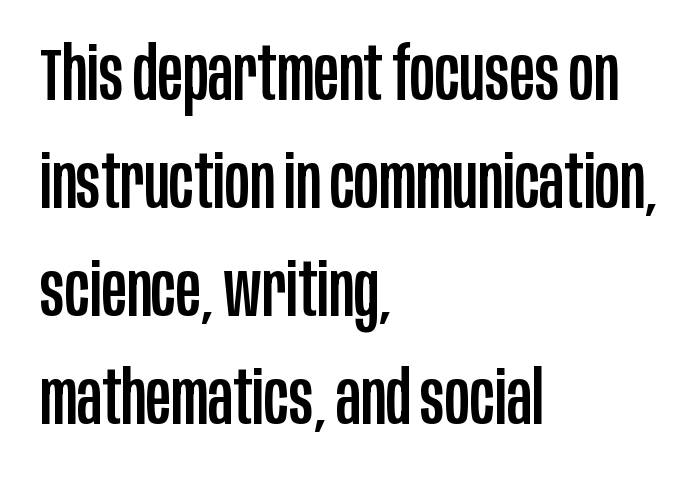
The image shows 75 px condensed sans-serif type, upright; set left-aligned, normal line spacing (1.44x), normal letter spacing, not underlined; low stroke contrast and a large x-height.
